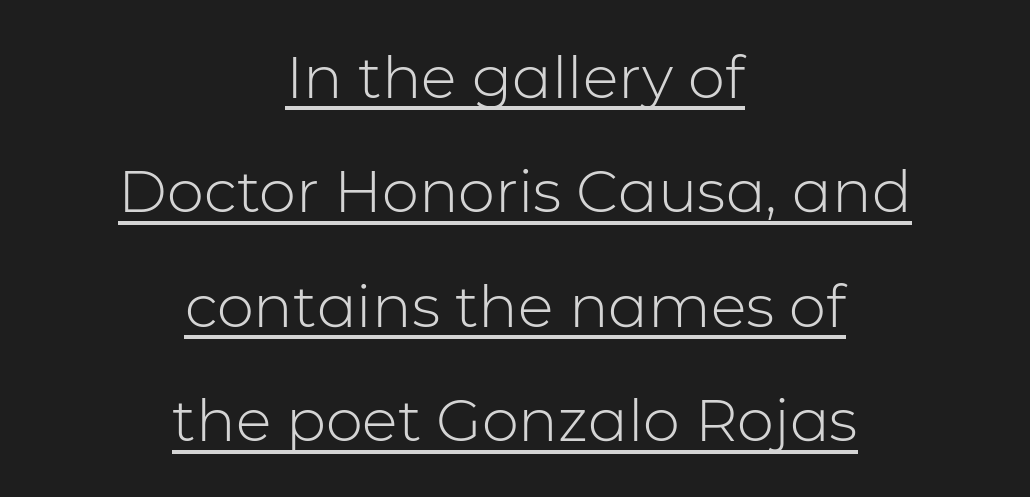
Somebody hit Ctrl+U on this one — the words are underlined. Caption: multi-line text, centered on the measure. Typographically, this falls in the sans-serif category. Spacing verdict: proportional, widths tailored to each character. Letter spacing: default. No extra ink here — the face is not bold.
